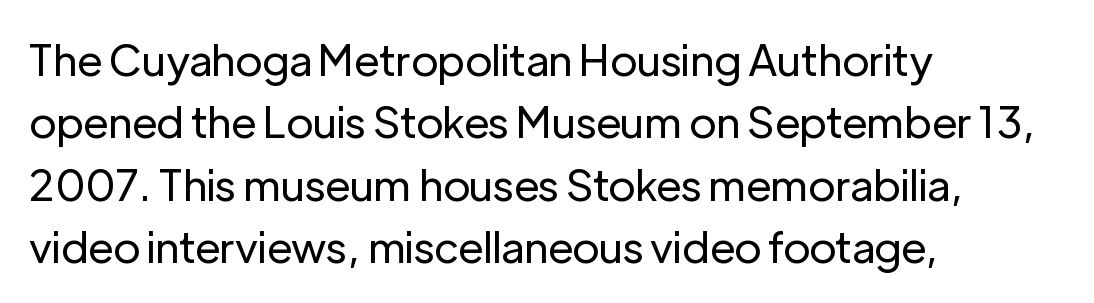
Q: Is the text bold? A: No.
Q: Is the text italic (slanted)? A: No, it is upright.
Q: Is the typeface a serif or a sans-serif typeface? A: Sans-serif.
Q: Is the text underlined? A: No.
Q: How is the paragraph aligned? A: Left-aligned.
Q: Is the spacing between letters normal or unusually wide? A: Normal.
Q: Is the spacing between lines tight, normal or loose? A: Normal.
Q: Width (condensed, normal, or wide)? A: Normal.
Q: Stroke contrast? A: Low.
Q: x-height? A: Medium.
Q: Monospaced? A: No.
